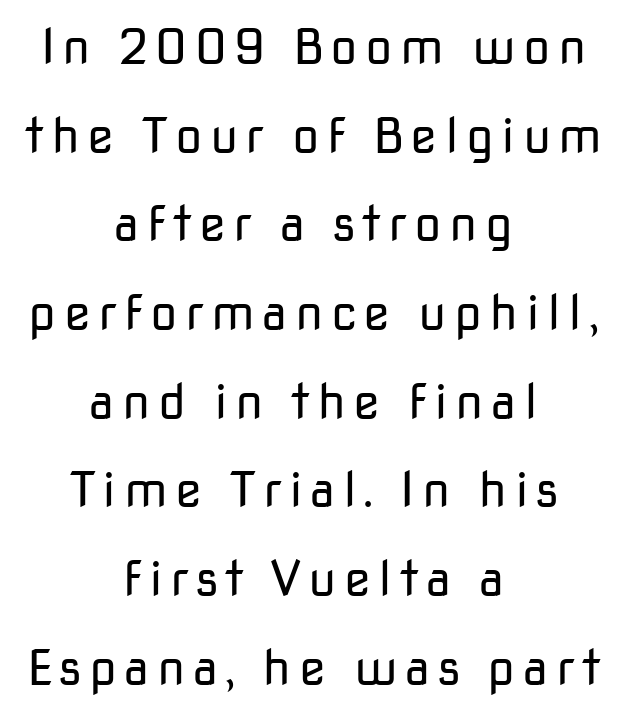
{"serif": "no", "italic": "no", "bold": "no", "weight": "regular", "width": "normal", "stroke_contrast": "low", "x_height": "medium", "monospaced": "no", "underline": "no", "align": "center", "line_spacing_ratio": 1.81, "glyph_px": 49}
